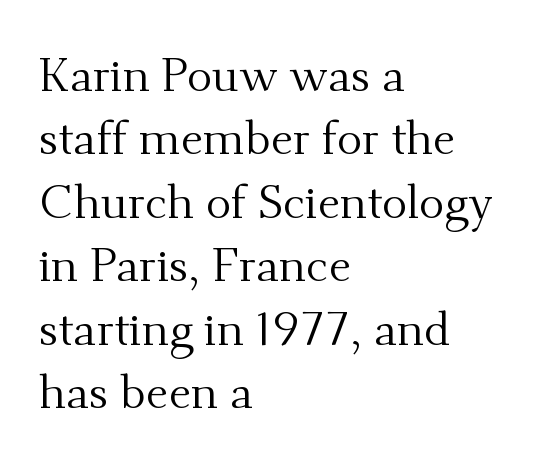
{"serif": "yes", "italic": "no", "bold": "no", "weight": "regular", "width": "normal", "stroke_contrast": "medium", "x_height": "small", "monospaced": "no", "underline": "no", "align": "left", "line_spacing": "normal", "line_spacing_ratio": 1.35, "letter_spacing": "normal", "letter_spacing_em": 0.0, "glyph_px": 47}
